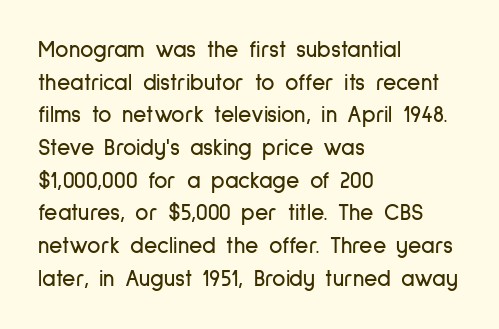
The image shows 23 px text type, upright; set left-aligned, normal line spacing (1.42x), normal letter spacing, not underlined.
